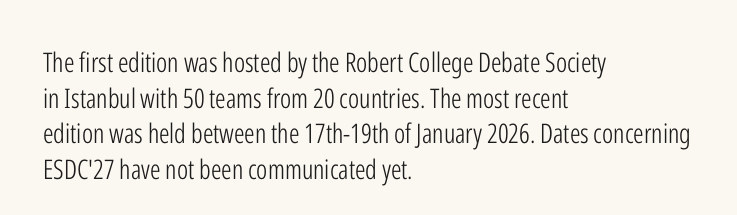
The image shows 27 px text type, upright; set left-aligned, normal line spacing (1.32x), normal letter spacing, not underlined.
